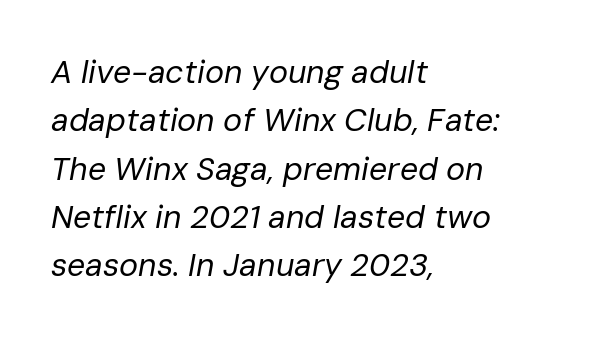
{"italic": "yes", "lean": "right", "slant_degrees": 10, "bold": "no", "weight": "regular", "width": "normal", "stroke_contrast": "low", "x_height": "medium", "monospaced": "no", "underline": "no", "align": "left", "line_spacing": "normal", "line_spacing_ratio": 1.51, "letter_spacing": "normal", "letter_spacing_em": 0.0, "glyph_px": 32}
